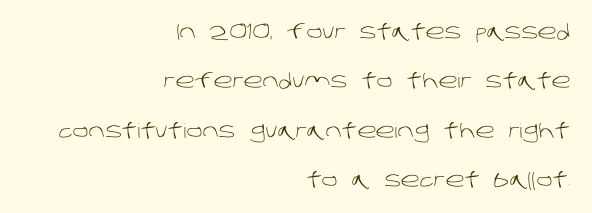
{"bold": "no", "underline": "no", "align": "right", "line_spacing": "loose", "line_spacing_ratio": 2.47, "letter_spacing": "normal", "letter_spacing_em": 0.0, "glyph_px": 20}
